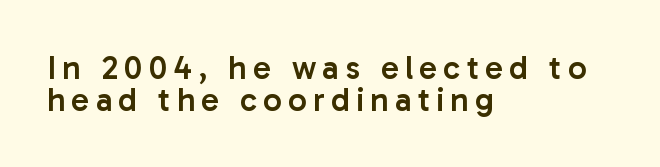
Q: Is the text bold? A: Semi-bold.
Q: Is the text italic (slanted)? A: No, it is upright.
Q: Is the typeface a serif or a sans-serif typeface? A: Sans-serif.
Q: Is the text underlined? A: No.
Q: How is the paragraph aligned? A: Left-aligned.
Q: Is the spacing between lines tight, normal or loose? A: Tight.
Q: Width (condensed, normal, or wide)? A: Normal.
Q: Stroke contrast? A: Low.
Q: x-height? A: Medium.
Q: Monospaced? A: No.
